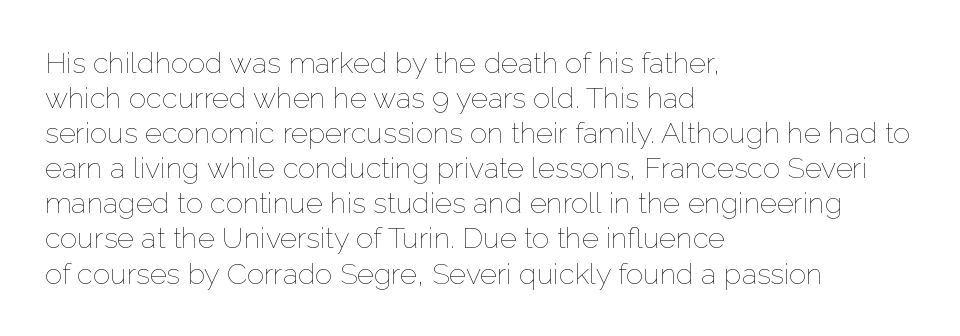
Here the glyphs are tracked normally, forming tight word shapes. A classic flush-left, rag-right setting is used for this passage. The font sits on the lighter half of the weight spectrum, regular included. The rendering uses natural spacing where letterforms have individual widths.
